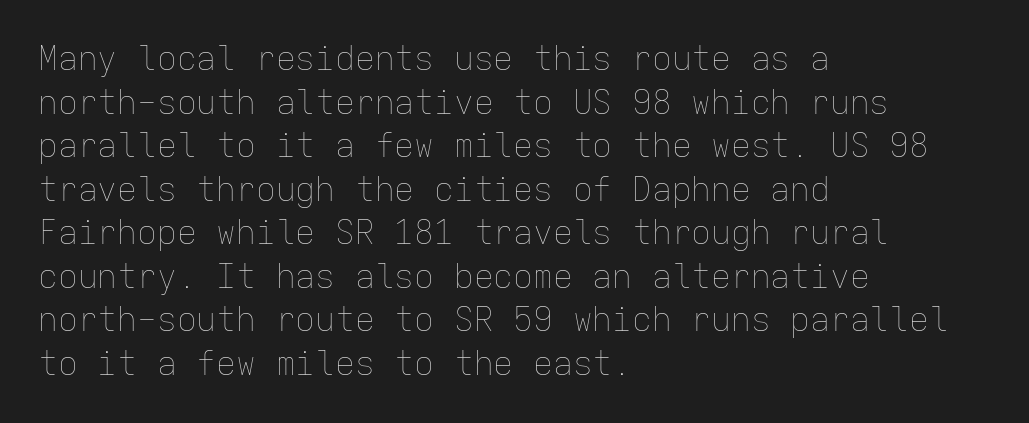
{"italic": "no", "bold": "no", "weight": "thin", "width": "normal", "stroke_contrast": "low", "x_height": "medium", "monospaced": "yes", "underline": "no", "align": "left", "line_spacing": "normal", "line_spacing_ratio": 1.32, "letter_spacing": "normal", "letter_spacing_em": 0.0, "glyph_px": 33}
